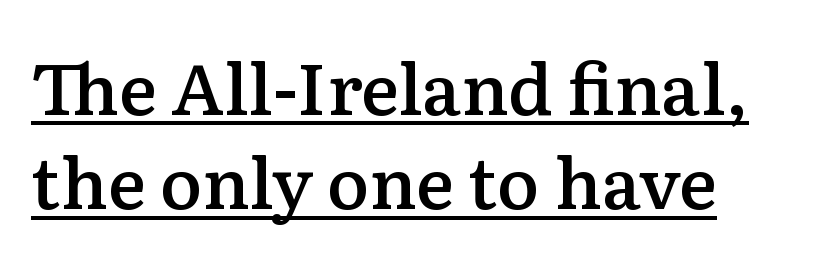
It's the straight-up-and-down kind of type. The passage shown is typed in a proportional face where columns would drift. In designer terms, the underline attribute is active on this setting. Check where the strokes stop: tiny serifs finish them off. Typeset ragged right — the left edge is the straight one.
